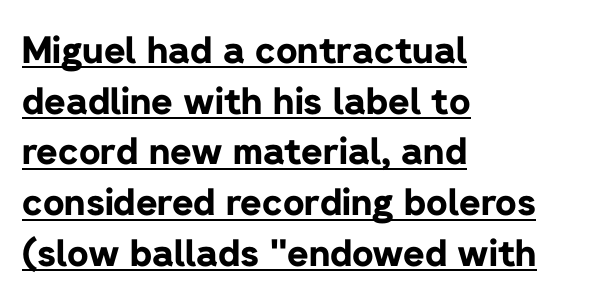
The image shows 37 px bold sans-serif type, upright; set left-aligned, normal line spacing (1.37x), normal letter spacing, underlined; low stroke contrast and a medium x-height.
